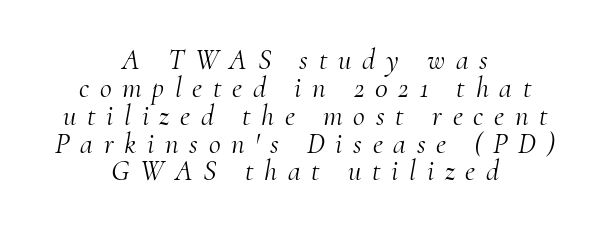
The image shows 29 px light serif type, italic (leaning right); set centered, tight line spacing (0.96x), unusually wide letter spacing (+0.37 em), not underlined; medium stroke contrast and a small x-height.
